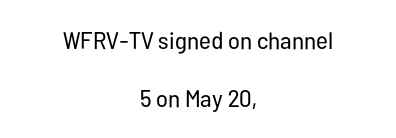
Q: Is the text bold? A: No.
Q: Is the text italic (slanted)? A: No, it is upright.
Q: Is the text underlined? A: No.
Q: How is the paragraph aligned? A: Centered.
Q: Is the spacing between letters normal or unusually wide? A: Normal.
Q: Is the spacing between lines tight, normal or loose? A: Loose.
